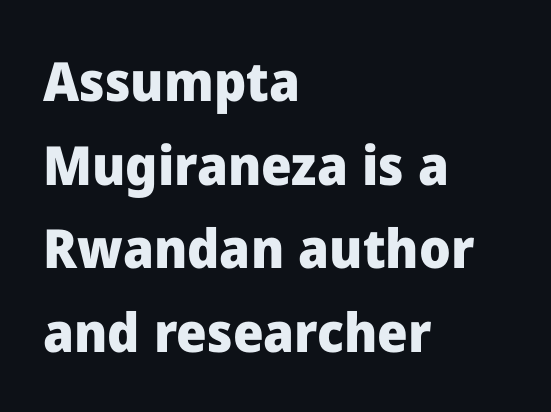
{"serif": "no", "italic": "no", "bold": "yes", "weight": "heavy", "width": "normal", "stroke_contrast": "low", "x_height": "medium", "monospaced": "no", "underline": "no", "align": "left", "line_spacing": "normal", "line_spacing_ratio": 1.55, "letter_spacing": "normal", "letter_spacing_em": 0.0, "glyph_px": 54}
